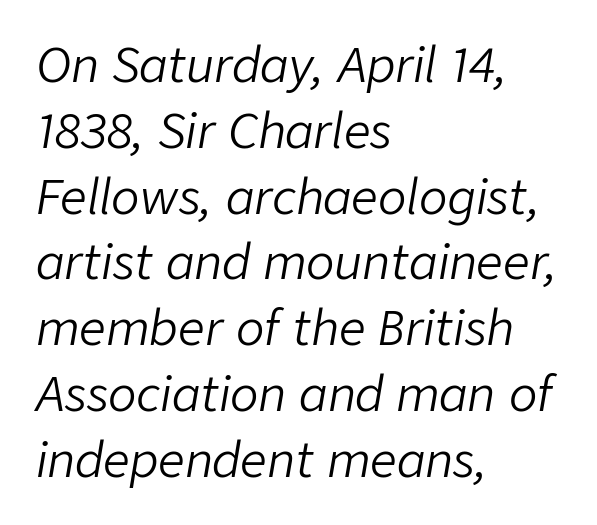
The passage shown stacks its lines at a standard gap. The specimen reads as italic at a glance. Here the designer chose a conventional face with non-uniform glyph widths. Heft: none added — not bold. The words here are not underlined.
